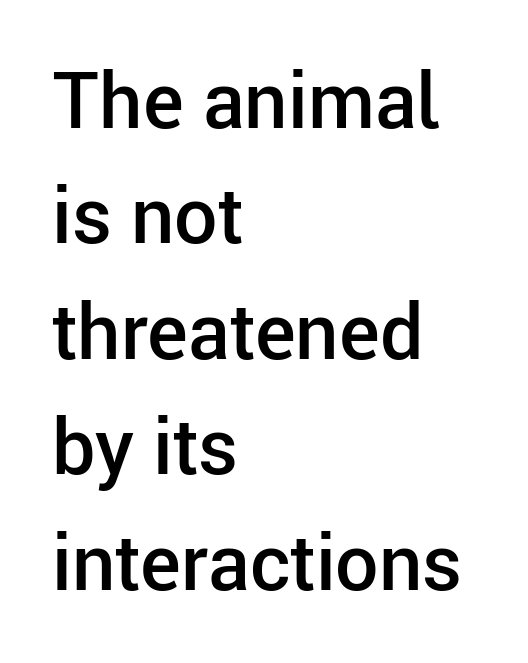
Q: Is the text bold? A: Semi-bold.
Q: Is the text italic (slanted)? A: No, it is upright.
Q: Is the typeface a serif or a sans-serif typeface? A: Sans-serif.
Q: Is the text underlined? A: No.
Q: How is the paragraph aligned? A: Left-aligned.
Q: Is the spacing between letters normal or unusually wide? A: Normal.
Q: Is the spacing between lines tight, normal or loose? A: Normal.
Q: Width (condensed, normal, or wide)? A: Normal.
Q: Stroke contrast? A: Low.
Q: x-height? A: Medium.
Q: Monospaced? A: No.
